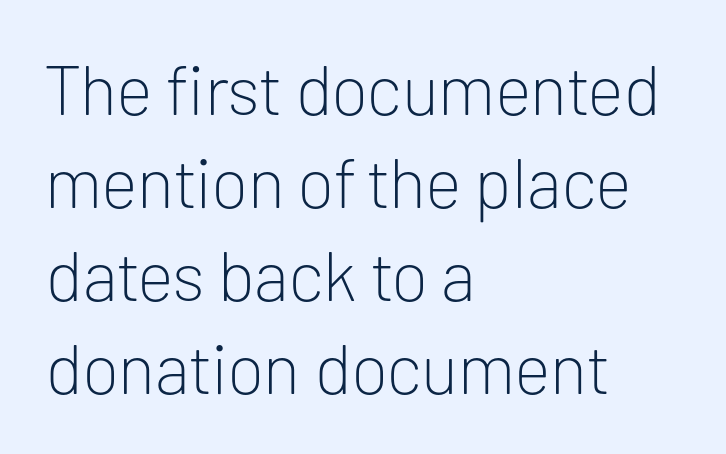
The image shows 70 px light sans-serif type, upright; set left-aligned, normal line spacing (1.33x), normal letter spacing, not underlined; low stroke contrast and a medium x-height.
